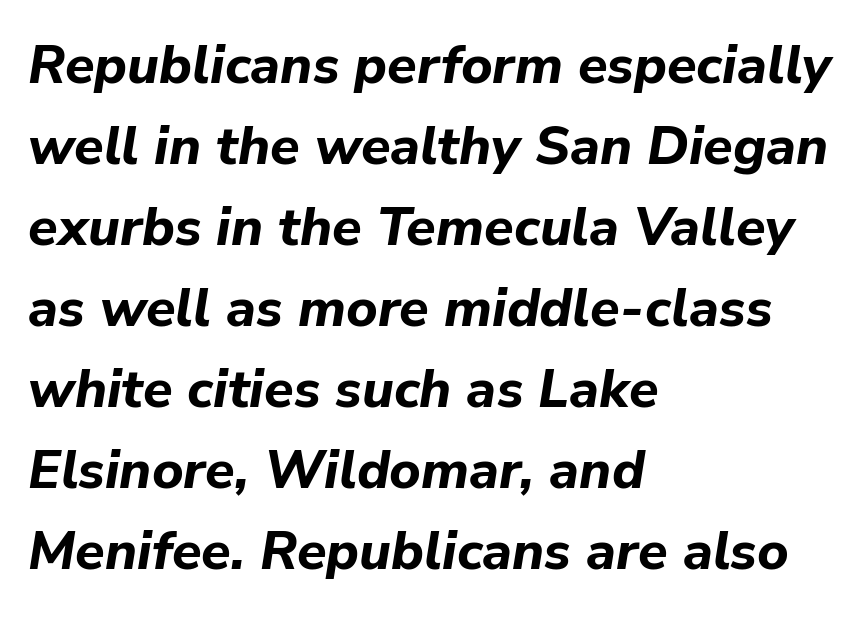
The image shows 54 px bold type, italic (leaning right); set left-aligned, normal line spacing (1.5x), normal letter spacing, not underlined; low stroke contrast and a medium x-height.
